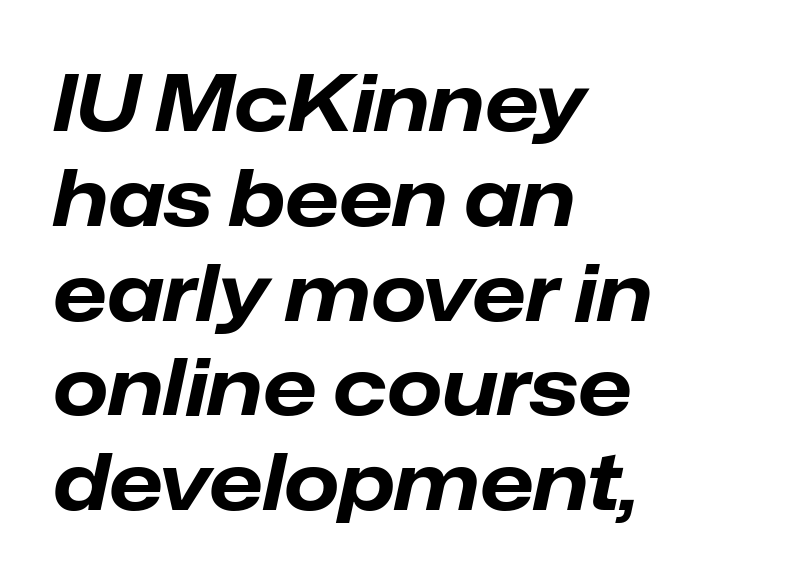
The image shows 79 px bold type, italic (leaning right); set left-aligned, line spacing 1.2x, normal letter spacing, not underlined; low stroke contrast and a medium x-height.
